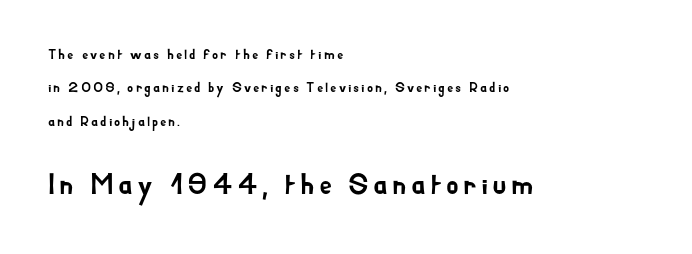
Teacher's note: observe the even left margin — that is flush-left alignment. The characters display no serif detailing; their extremities are plain. The leading is generous, giving the passage an open texture. The second block has been scaled up relative to the first. Posture: upright roman.
